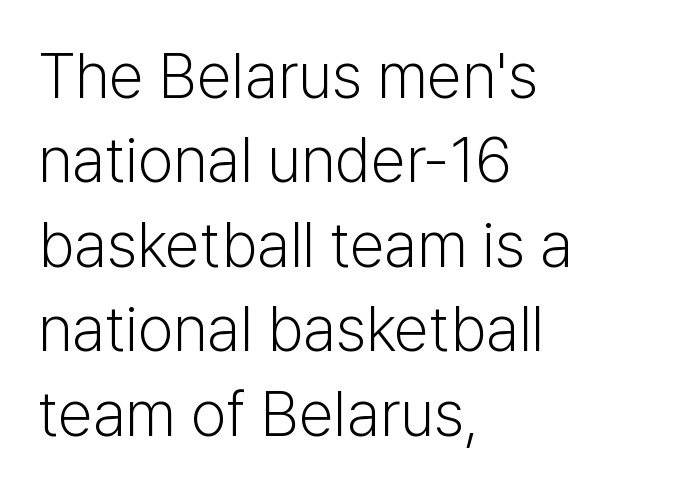
Posture: straight, roman, zero tilt. Ink coverage per letter is moderate at most. The baseline area is clear. Tracking here is standard; glyphs follow each other at the usual distance. A normal amount of white space separates one row of letters from the next.
